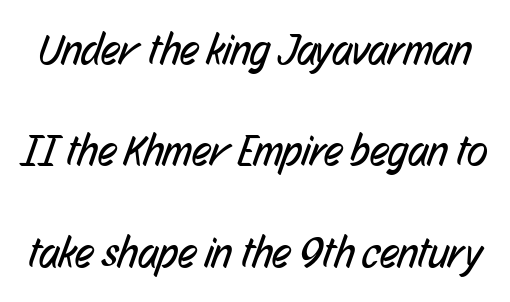
{"serif": "no", "bold": "no", "weight": "regular", "width": "condensed", "stroke_contrast": "low", "x_height": "medium", "monospaced": "no", "underline": "no", "line_spacing": "loose", "line_spacing_ratio": 2.36, "letter_spacing": "normal", "letter_spacing_em": 0.0, "glyph_px": 43}
